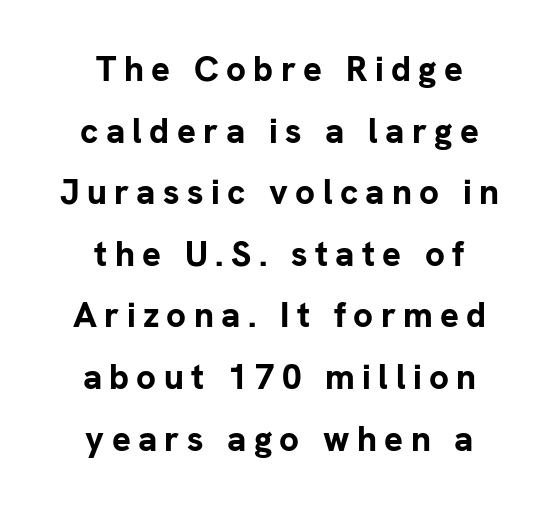
The image shows 35 px bold sans-serif type, upright; set centered, line spacing 1.76x, unusually wide letter spacing (+0.21 em), not underlined; low stroke contrast and a medium x-height.
